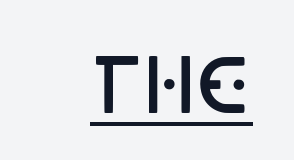
{"serif": "no", "italic": "no", "bold": "semi", "weight": "semibold", "width": "condensed", "stroke_contrast": "low", "x_height": "large", "monospaced": "no", "underline": "yes", "letter_spacing": "normal", "letter_spacing_em": 0.0, "glyph_px": 74}
